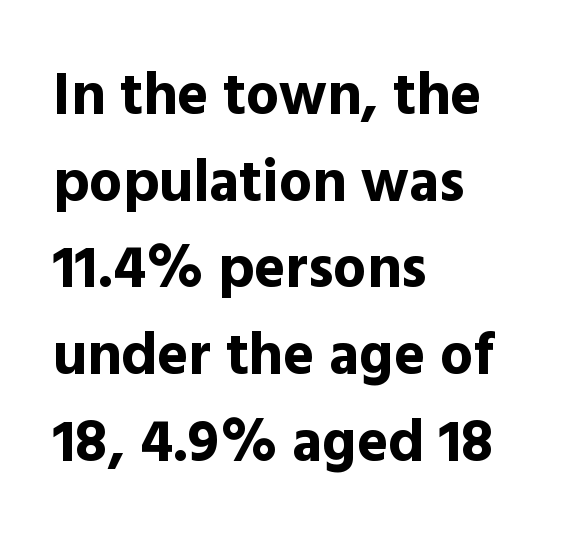
{"serif": "no", "italic": "no", "bold": "yes", "weight": "bold", "width": "normal", "x_height": "medium", "monospaced": "no", "underline": "no", "align": "left", "line_spacing": "normal", "line_spacing_ratio": 1.47, "letter_spacing": "normal", "letter_spacing_em": 0.0, "glyph_px": 59}
